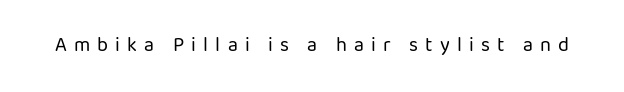
The image shows 20 px text type, upright; set unusually wide letter spacing (+0.36 em), not underlined.
